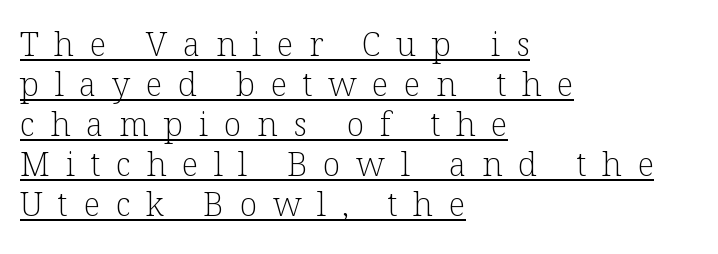
{"serif": "yes", "italic": "no", "bold": "no", "weight": "light", "width": "normal", "stroke_contrast": "low", "x_height": "medium", "monospaced": "no", "underline": "yes", "align": "left", "line_spacing_ratio": 1.21, "letter_spacing": "wide", "letter_spacing_em": 0.47, "glyph_px": 33}
